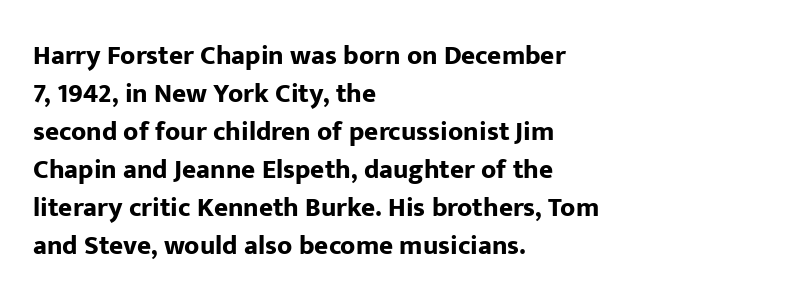
Nothing unusual about the tracking: characters are spaced as the font intends. Glance below the letters and you will spot only blank space. Designer's note — italics off, roman on. Alignment: flush left.
